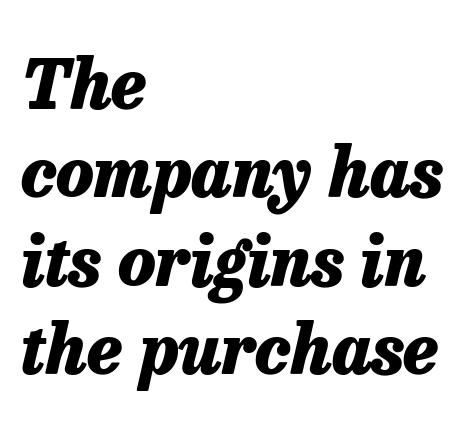
The rendering applies a slant to the glyphs. Do the characters align in a grid? No, the font is proportional. The rag falls on the right side of this text block. Rows of type keep a routine distance in the vertical direction. Short note: letters normally spaced.
